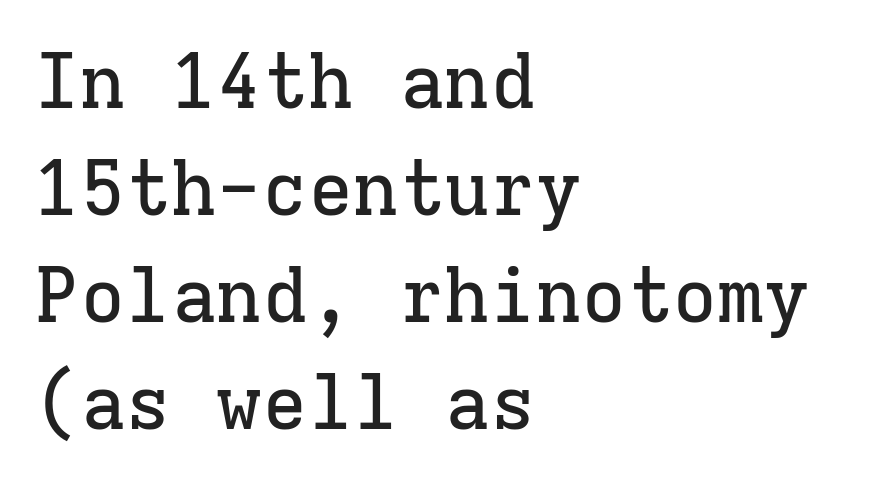
{"serif": "yes", "italic": "no", "width": "normal", "stroke_contrast": "low", "x_height": "medium", "monospaced": "yes", "underline": "no", "align": "left", "line_spacing": "normal", "line_spacing_ratio": 1.41, "letter_spacing": "normal", "letter_spacing_em": 0.0, "glyph_px": 76}
